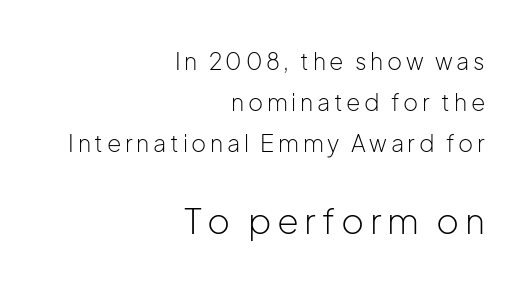
All the whitespace from short lines collects on the left. Descender tails drop into unmarked territory. The text was rendered using a sans face with plain stroke endings. The lettering holds an erect, upright posture throughout.
